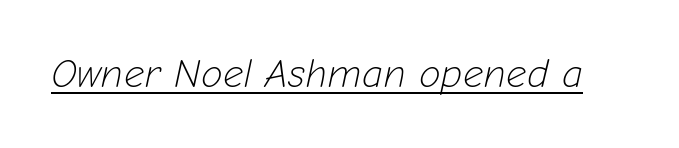
Q: Is the text bold? A: No.
Q: Is the text italic (slanted)? A: Yes, it leans right by about 12 degrees.
Q: Is the text underlined? A: Yes.
Q: Is the spacing between letters normal or unusually wide? A: Normal.
Q: Width (condensed, normal, or wide)? A: Normal.
Q: Stroke contrast? A: Low.
Q: x-height? A: Medium.
Q: Monospaced? A: No.
